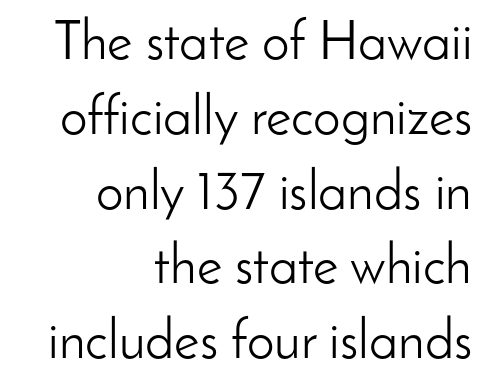
Q: Is the text bold? A: No.
Q: Is the text italic (slanted)? A: No, it is upright.
Q: Is the typeface a serif or a sans-serif typeface? A: Sans-serif.
Q: Is the text underlined? A: No.
Q: How is the paragraph aligned? A: Right-aligned.
Q: Is the spacing between letters normal or unusually wide? A: Normal.
Q: Is the spacing between lines tight, normal or loose? A: Normal.
Q: Width (condensed, normal, or wide)? A: Normal.
Q: Stroke contrast? A: Low.
Q: x-height? A: Small.
Q: Monospaced? A: No.
